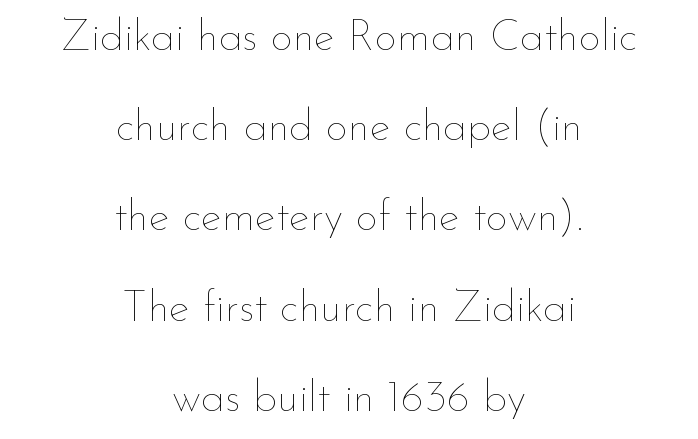
The image shows 44 px thin type, upright; set centered, loose line spacing (2.05x), normal letter spacing, not underlined; low stroke contrast and a small x-height.
